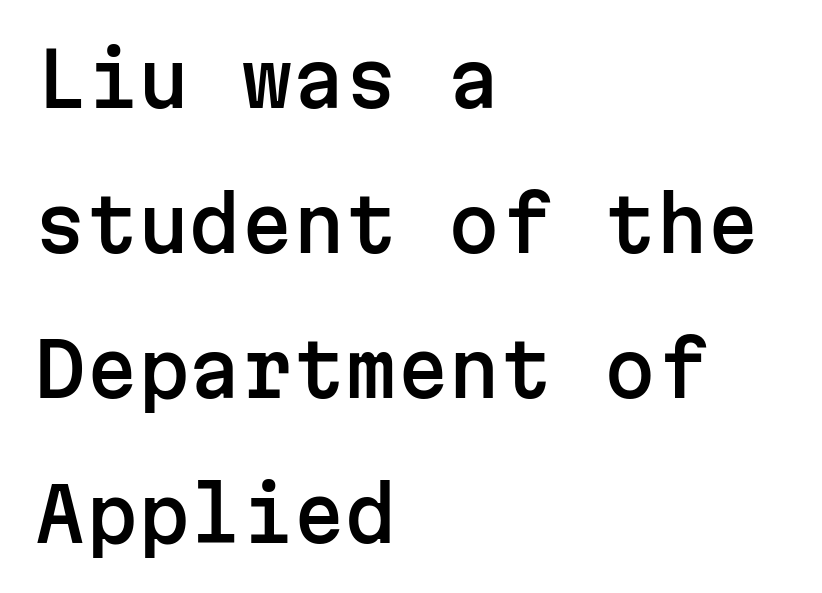
The image shows 74 px sans-serif type, upright, monospaced; set left-aligned, loose line spacing (1.96x), normal letter spacing, not underlined; low stroke contrast and a medium x-height.
